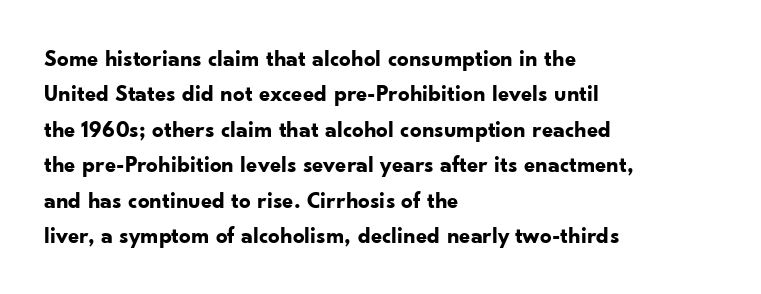
The strip under each line holds only bare page. The designer left line spacing at the default. Typeset ragged right — the left edge is the straight one. Heavy-handed strokes throughout: this text is bold.
